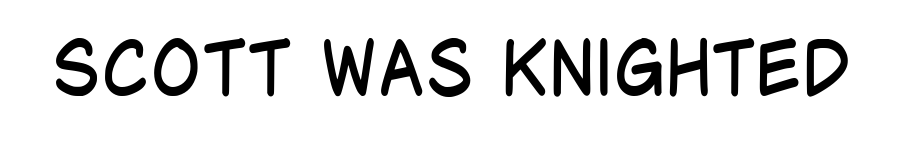
Summary of weight: not heavy and not bold. There is no visible air inserted between adjacent glyphs. I'd call this a sans setting — the letters go barefoot. These lines are rendered in a variable-pitch font. Bare-footed words on every line.
